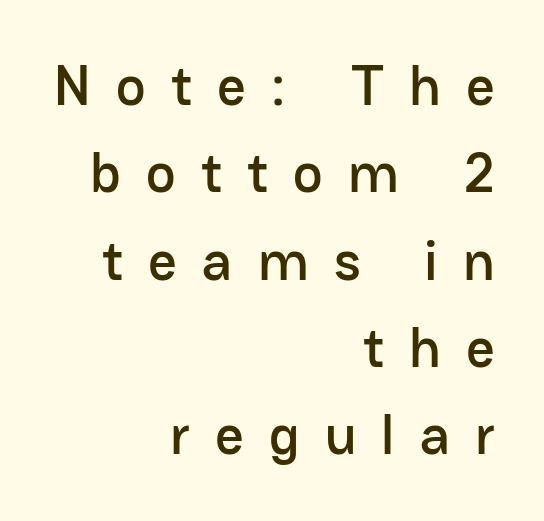
The designer went with a sans here, leaving each stem footless. This sample keeps an unexceptional amount of space between lines. Do the characters align in a grid? No, the font is proportional. It's the straight-up-and-down kind of type. The words here are not underlined.
